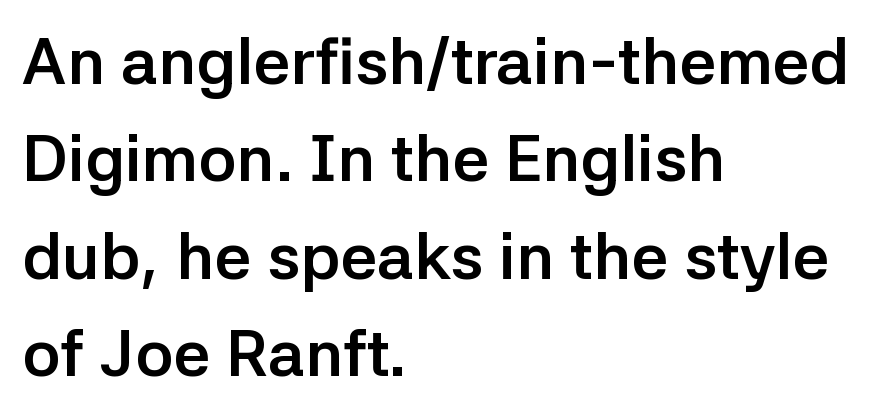
{"serif": "no", "italic": "no", "bold": "yes", "weight": "semibold", "width": "normal", "stroke_contrast": "low", "x_height": "medium", "monospaced": "no", "underline": "no", "align": "left", "line_spacing": "normal", "line_spacing_ratio": 1.5, "letter_spacing": "normal", "letter_spacing_em": 0.0, "glyph_px": 65}
